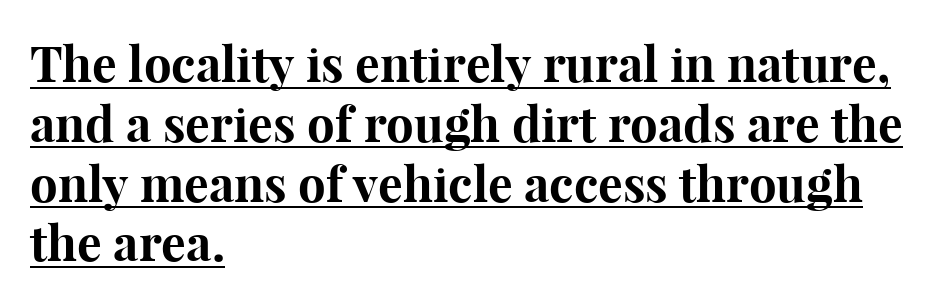
The image shows 49 px bold serif type, upright; set left-aligned, line spacing 1.22x, normal letter spacing, underlined; high stroke contrast and a medium x-height.
